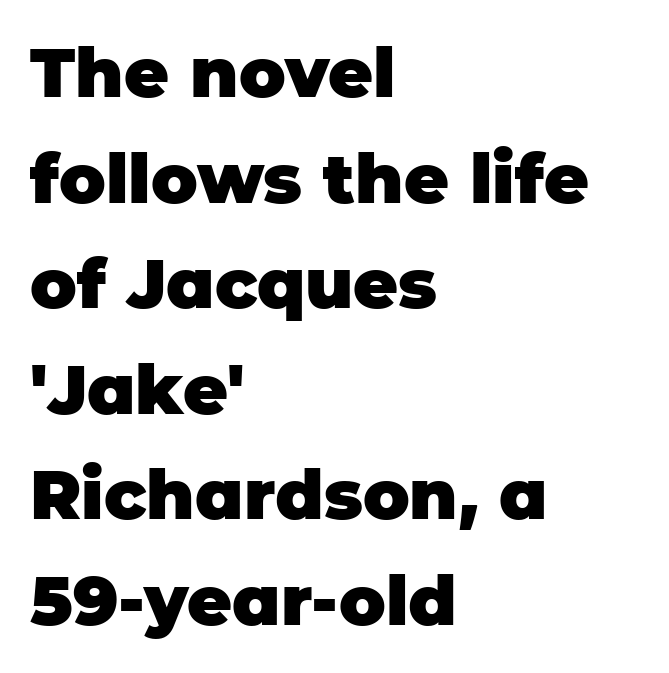
The image shows 69 px heavy sans-serif type, upright; set left-aligned, normal line spacing (1.53x), normal letter spacing, not underlined; low stroke contrast and a large x-height.
